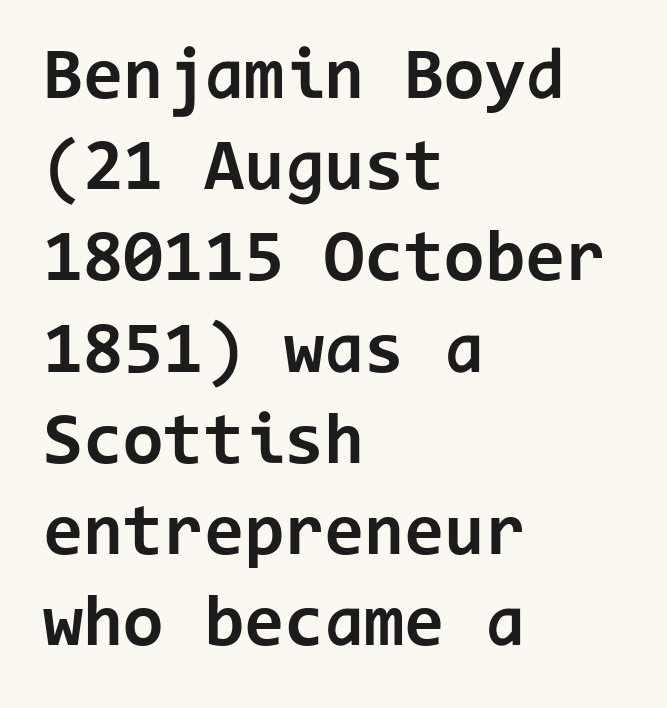
Summary of vertical rhythm: regular, with standard interline spacing. Bold? Absolutely — the strokes are thick and heavy. Fixed-width glyphs throughout — classic coding-font behaviour. Descender tails drop into unmarked territory. Visually the block forms a straight wall on the left and a jagged coastline on the right.
